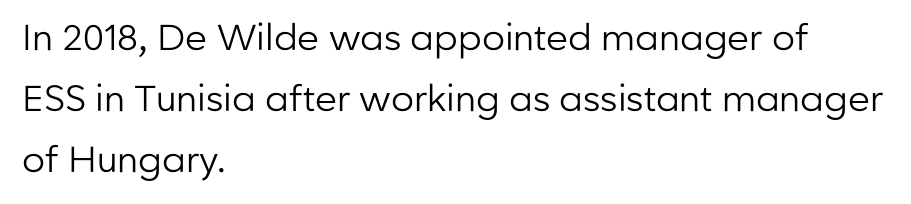
Varying glyph widths throughout — classic text-font behaviour. Does extra space separate the letters? No, they use regular spacing. Note: no serifs on the glyphs. Plain, unruled lines of type. The text block is weighted toward the left margin, trailing off unevenly rightward.
